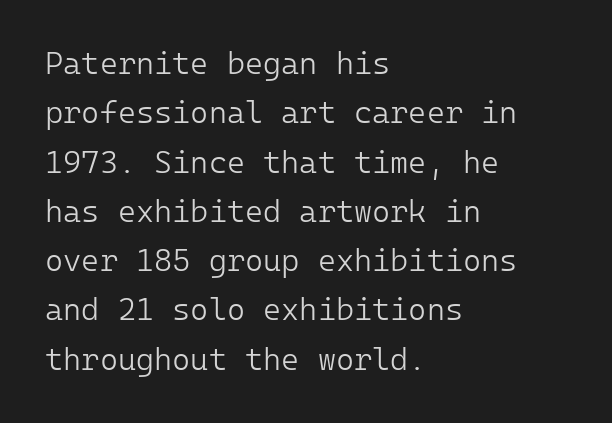
Q: Is the text bold? A: No.
Q: Is the text italic (slanted)? A: No, it is upright.
Q: Is the typeface a serif or a sans-serif typeface? A: Sans-serif.
Q: Is the text underlined? A: No.
Q: How is the paragraph aligned? A: Left-aligned.
Q: Is the spacing between letters normal or unusually wide? A: Normal.
Q: Is the spacing between lines tight, normal or loose? A: Normal.
Q: Width (condensed, normal, or wide)? A: Normal.
Q: Stroke contrast? A: Low.
Q: x-height? A: Medium.
